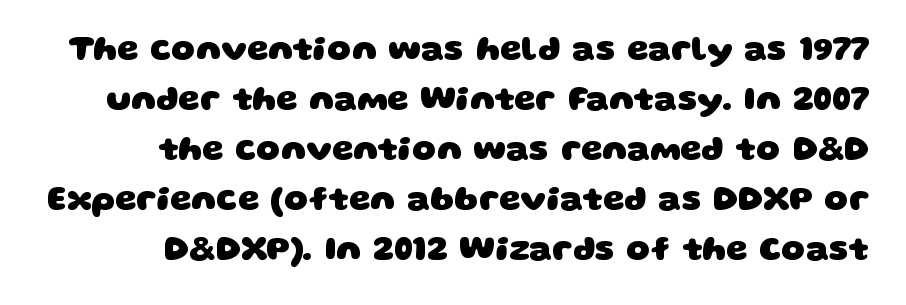
{"serif": "no", "bold": "yes", "weight": "heavy", "width": "wide", "stroke_contrast": "low", "x_height": "large", "monospaced": "no", "underline": "no", "line_spacing": "normal", "line_spacing_ratio": 1.47, "letter_spacing": "normal", "letter_spacing_em": 0.0, "glyph_px": 34}
